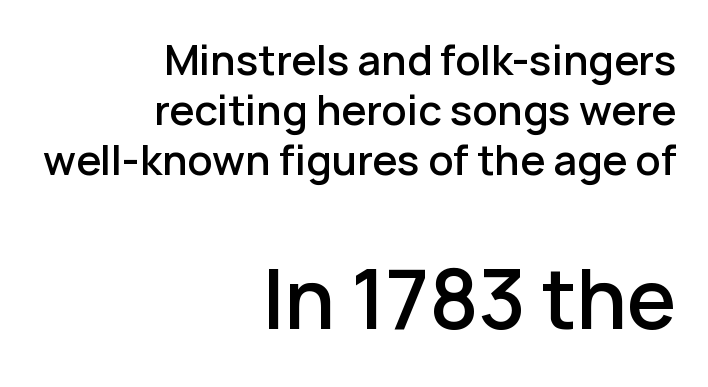
The image shows 79 px semibold sans-serif type, upright; set right-aligned, normal line spacing (1.25x), normal letter spacing, not underlined; the second (bottom) block is 1.98x larger; low stroke contrast and a medium x-height.
